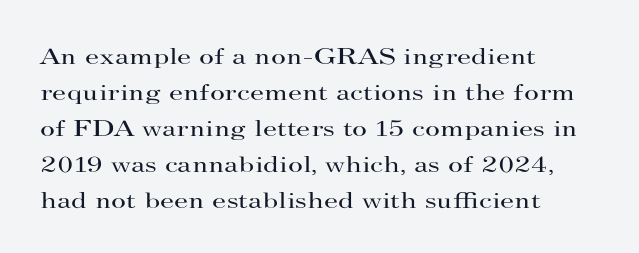
{"italic": "no", "bold": "no", "underline": "no", "align": "left", "line_spacing": "normal", "line_spacing_ratio": 1.56, "letter_spacing": "normal", "letter_spacing_em": 0.0, "glyph_px": 23}
